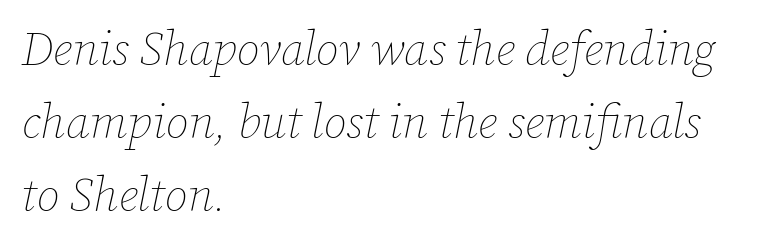
The specimen omits any rule beneath the text block's lines. Rows of type keep a routine distance in the vertical direction. Looking at the ascenders, they clearly lean. What stands out about the letter spacing? Nothing — it is the standard amount.
